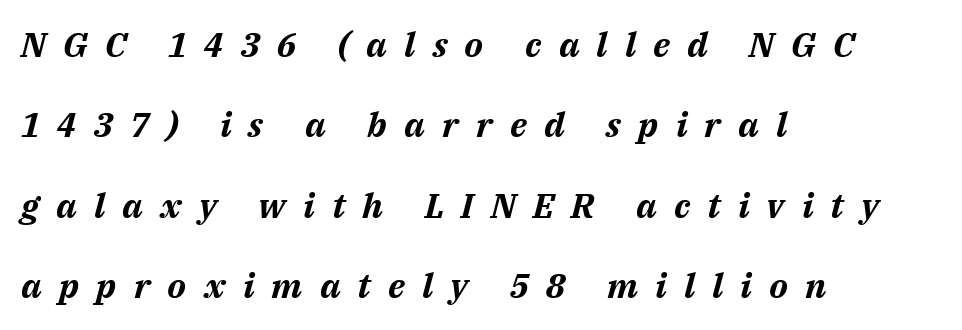
The image shows 35 px bold type, italic (leaning right); set left-aligned, loose line spacing (2.3x), unusually wide letter spacing (+0.49 em), not underlined; medium stroke contrast and a medium x-height.
